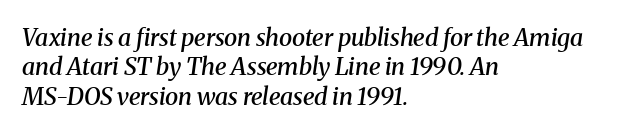
The image shows 24 px text type, italic (leaning right); set left-aligned, line spacing 1.22x, normal letter spacing, not underlined.
